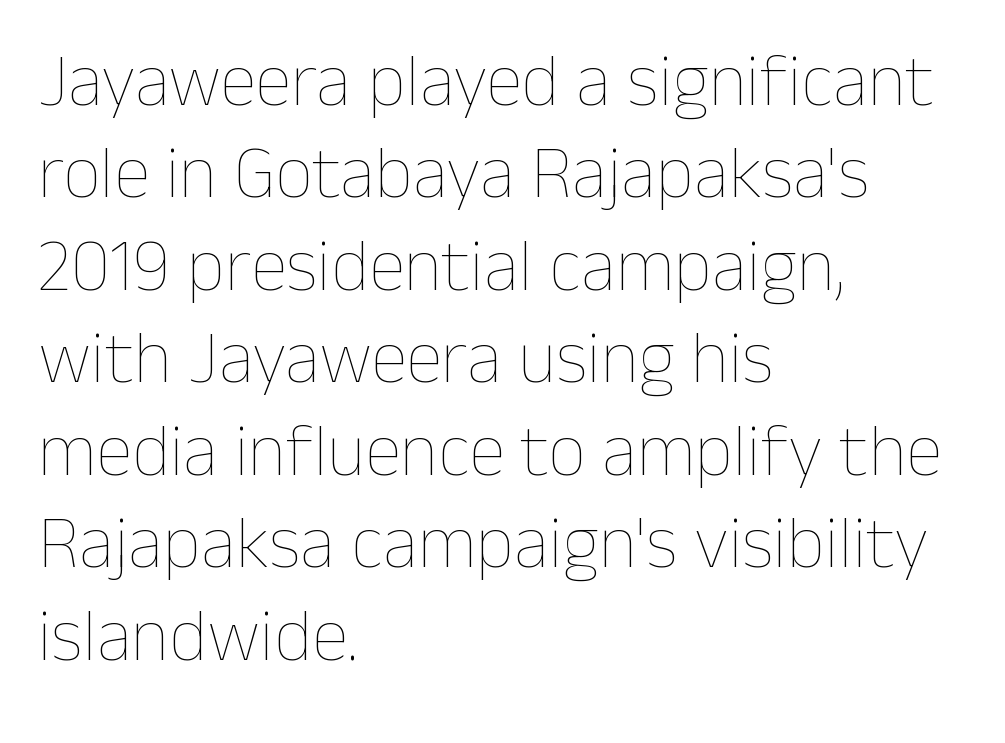
{"italic": "no", "bold": "no", "weight": "thin", "width": "normal", "stroke_contrast": "low", "x_height": "medium", "monospaced": "no", "underline": "no", "align": "left", "line_spacing": "normal", "line_spacing_ratio": 1.25, "letter_spacing": "normal", "letter_spacing_em": 0.0, "glyph_px": 74}
